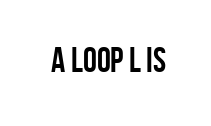
The image shows 35 px semibold, condensed sans-serif type, upright; set normal letter spacing, not underlined; low stroke contrast and a large x-height.
